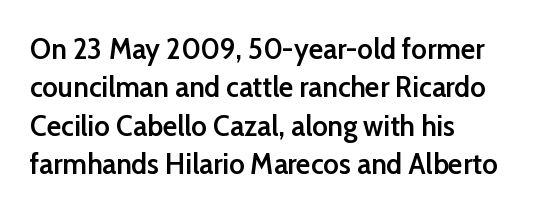
Layout note: lines flush left. Posture: straight, roman, zero tilt. Notice how descenders clear the ascenders below comfortably — that's standard leading. Regarding serifs, this sample does without them.
